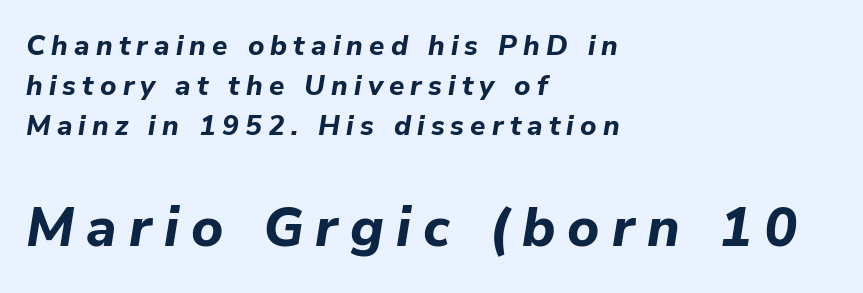
The image shows 55 px bold type, italic (leaning right); set left-aligned, normal line spacing (1.43x), unusually wide letter spacing (+0.22 em), not underlined; the second (bottom) block is 1.96x larger; low stroke contrast and a medium x-height.
